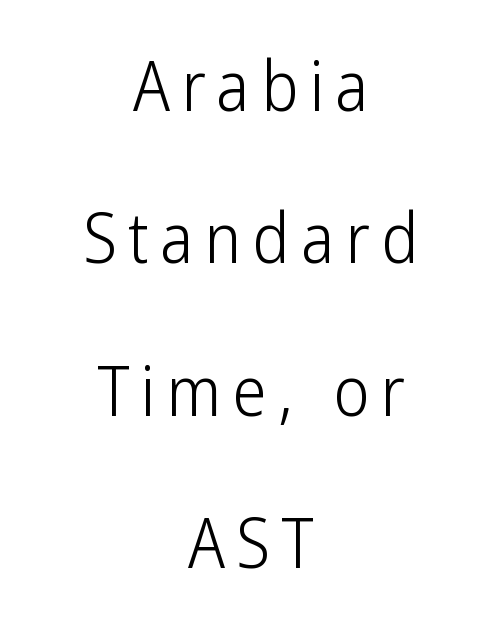
{"serif": "no", "italic": "no", "bold": "no", "weight": "light", "width": "condensed", "stroke_contrast": "low", "x_height": "medium", "monospaced": "no", "underline": "no", "align": "center", "line_spacing": "loose", "line_spacing_ratio": 2.21, "glyph_px": 69}
